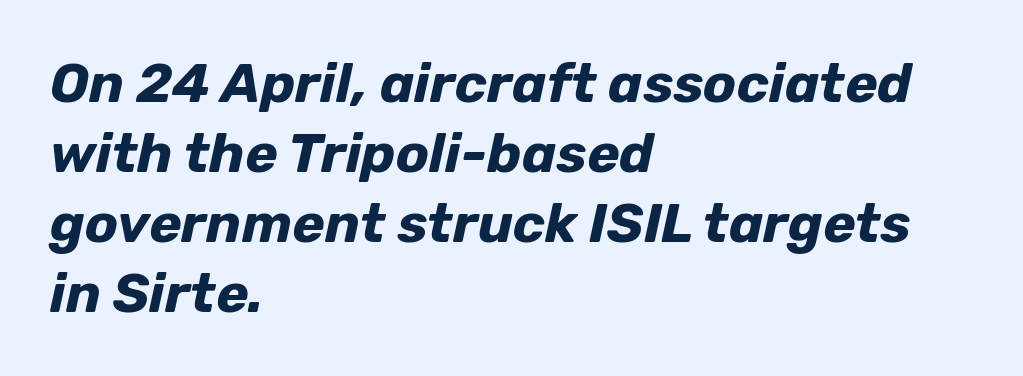
Q: Is the text bold? A: Yes.
Q: Is the text italic (slanted)? A: Yes, it leans right by about 12 degrees.
Q: Is the text underlined? A: No.
Q: How is the paragraph aligned? A: Left-aligned.
Q: Is the spacing between letters normal or unusually wide? A: Normal.
Q: Is the spacing between lines tight, normal or loose? A: Normal.
Q: Width (condensed, normal, or wide)? A: Normal.
Q: Stroke contrast? A: Low.
Q: x-height? A: Medium.
Q: Monospaced? A: No.
